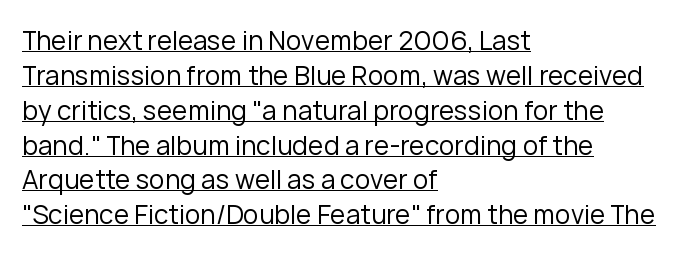
Q: Is the text bold? A: No.
Q: Is the text italic (slanted)? A: No, it is upright.
Q: Is the text underlined? A: Yes.
Q: How is the paragraph aligned? A: Left-aligned.
Q: Is the spacing between letters normal or unusually wide? A: Normal.
Q: Is the spacing between lines tight, normal or loose? A: Normal.
